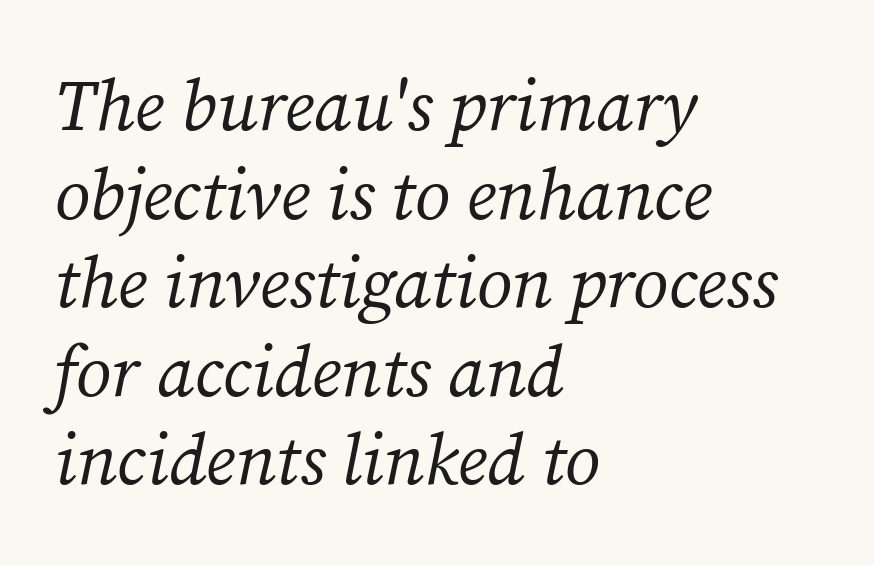
The cut favours lightness, reaching ordinary text weight at its darkest. A typesetter would call this zero additional tracking. Decoration check: the copy has no underline. Casual observation: everything's shoved over to the left. Looks like regular typesetting: each glyph gets only the width it needs.
